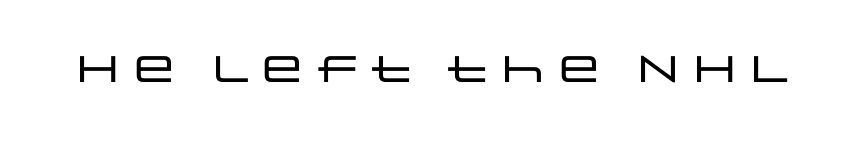
{"serif": "no", "italic": "no", "width": "wide", "stroke_contrast": "low", "x_height": "large", "monospaced": "no", "underline": "no", "letter_spacing": "normal", "letter_spacing_em": 0.0, "glyph_px": 37}
